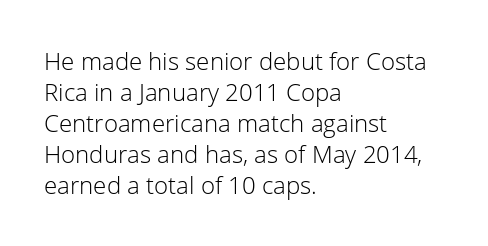
The image shows 24 px text type, upright; set left-aligned, normal line spacing (1.29x), normal letter spacing, not underlined.
